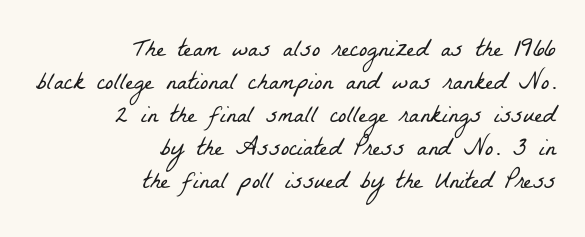
The image shows 25 px text type; set right-aligned, normal line spacing (1.32x), normal letter spacing, not underlined.
